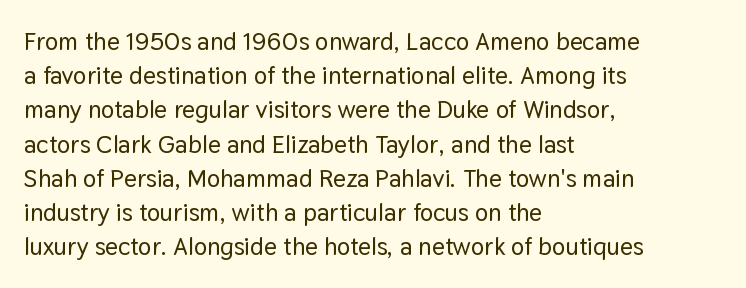
The lettering holds an erect, upright posture throughout. Nobody drew a line under any word here. This rendering uses left alignment, leaving the right contour irregular. Each new line begins a customary step beneath the previous one. Students, note that the glyphs here touch the page at normal intervals.
